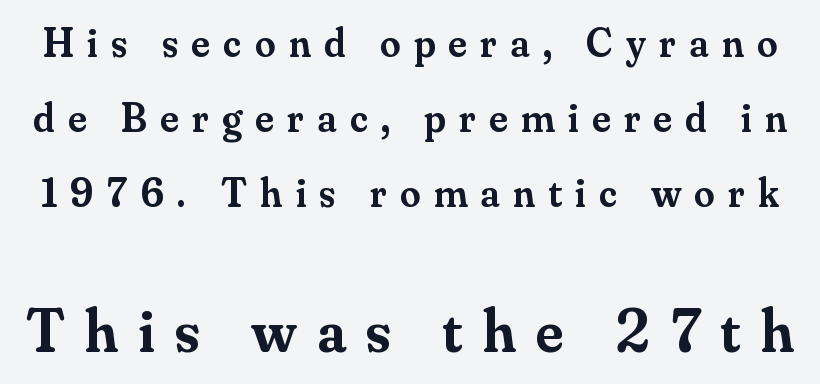
Between one letter and the next there's a generous, obvious gap. It's the straight-up-and-down kind of type. You could not count columns in this text — the font is proportionally spaced. The face used here appears at its bigger size in the lower chunk. Its strokes are somewhat broadened, the hallmark of semibold type. Check under the words: just untouched page.
